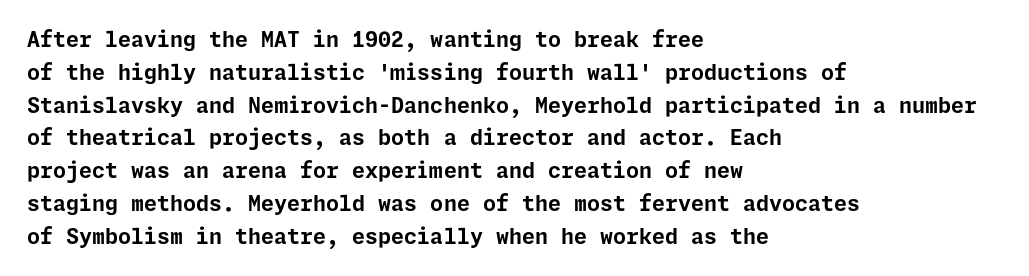
Weight check: bold — yes, fully. This rendering features lettering with no underline. This is the regular roman posture of the typeface. Is there much room between lines? A standard amount, neither cramped nor airy. No extra tracking has been applied to these lines. The rag falls on the right side of this text block.
